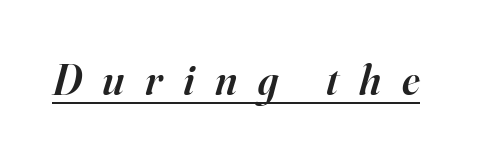
As a designer I'd log this as weight 600, semibold. Characters are canted at an angle relative to the baseline's perpendicular. Caption: lettering with a line underneath. Think of a printed novel: that variable character pitch is what you see here. Display-style spreading of the glyphs; the letterfit is very open. You can tell from the footed stems that serif type was used.
